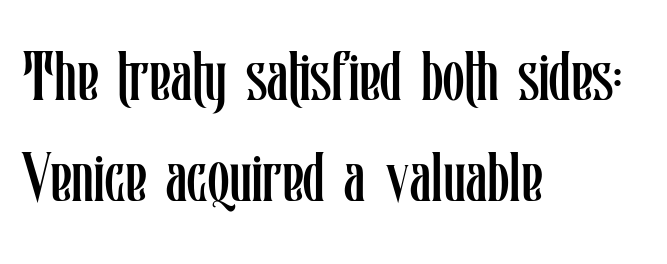
{"italic": "no", "bold": "no", "weight": "regular", "width": "condensed", "stroke_contrast": "low", "x_height": "medium", "monospaced": "no", "underline": "no", "align": "left", "line_spacing": "normal", "line_spacing_ratio": 1.44, "letter_spacing": "normal", "letter_spacing_em": 0.0, "glyph_px": 70}
